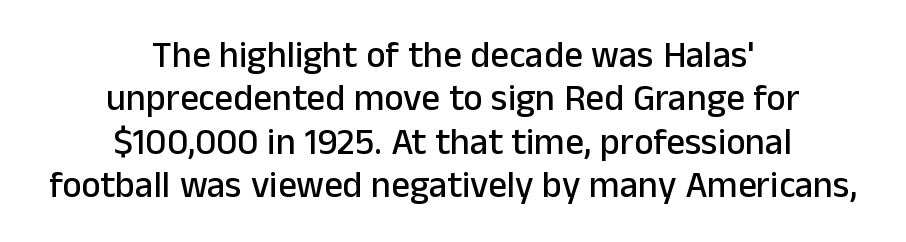
The face used here is proportionally spaced, like ordinary book or web type. These lines stack symmetrically, like a column narrowing and widening about its center. Unlike italic type, these characters show no tilt at all. No extra tracking has been applied to these lines. No feet cap the strokes, marking this as sans-serif type. This rendering features lettering with no underline.
